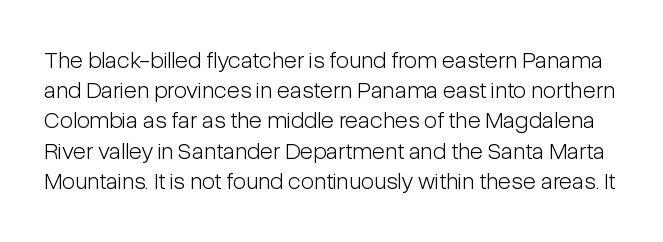
A roman cut, with each character standing at attention. Decoration check: the copy has no underline. Regular leading. The gaps between neighbouring characters are ordinary and unremarkable. The face looks like a standard text weight, possibly lighter.
